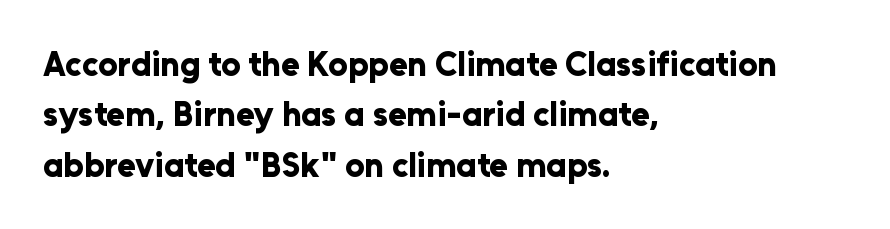
{"serif": "no", "italic": "no", "bold": "yes", "weight": "bold", "width": "normal", "stroke_contrast": "low", "x_height": "medium", "monospaced": "no", "underline": "no", "align": "left", "line_spacing": "normal", "line_spacing_ratio": 1.48, "letter_spacing": "normal", "letter_spacing_em": 0.0, "glyph_px": 34}
